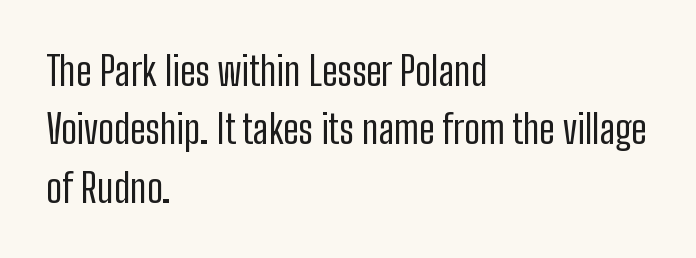
The letters stand straight up with perfectly vertical stems. Ink coverage per letter is moderate at most. The characters display no serif detailing; their extremities are plain. The designer left line spacing at the default.
